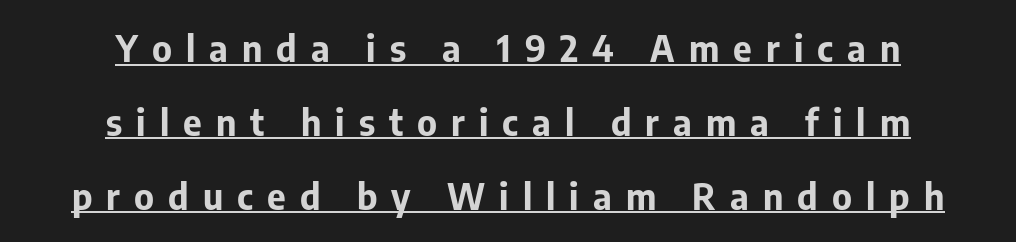
The image shows 36 px bold sans-serif type, upright; set centered, loose line spacing (2.05x), unusually wide letter spacing (+0.39 em), underlined; low stroke contrast and a medium x-height.
